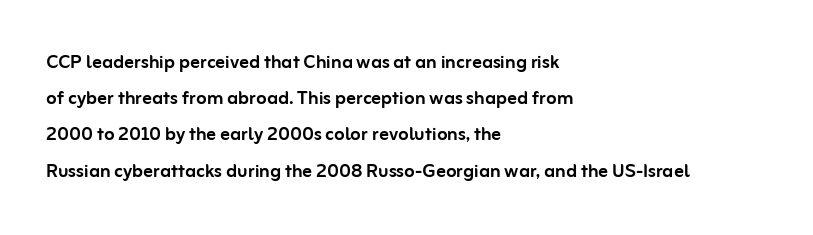
Q: Is the text italic (slanted)? A: No, it is upright.
Q: Is the text underlined? A: No.
Q: How is the paragraph aligned? A: Left-aligned.
Q: Is the spacing between letters normal or unusually wide? A: Normal.
Q: Is the spacing between lines tight, normal or loose? A: Normal.
